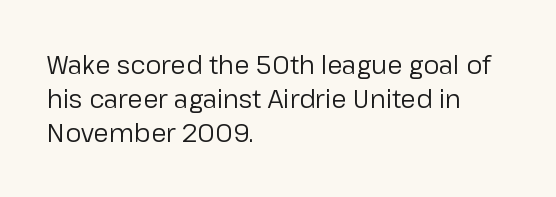
A normal amount of white space separates one row of letters from the next. Honestly, the letter spacing is just normal — you wouldn't notice it. The font's upright variant was chosen for this text. Is this a heavy cut? Hardly; it is regular or lighter. Caption: multi-line text, flush left, ragged right.
